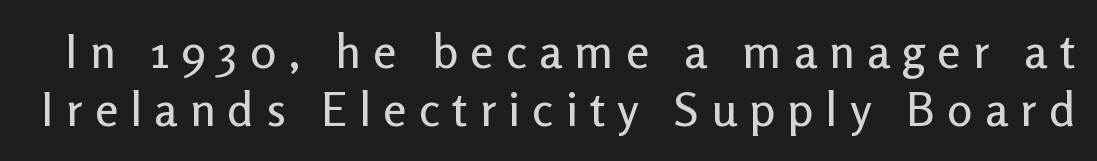
The image shows 47 px sans-serif type, upright; set line spacing 1.24x, unusually wide letter spacing (+0.26 em), not underlined; low stroke contrast and a medium x-height.
